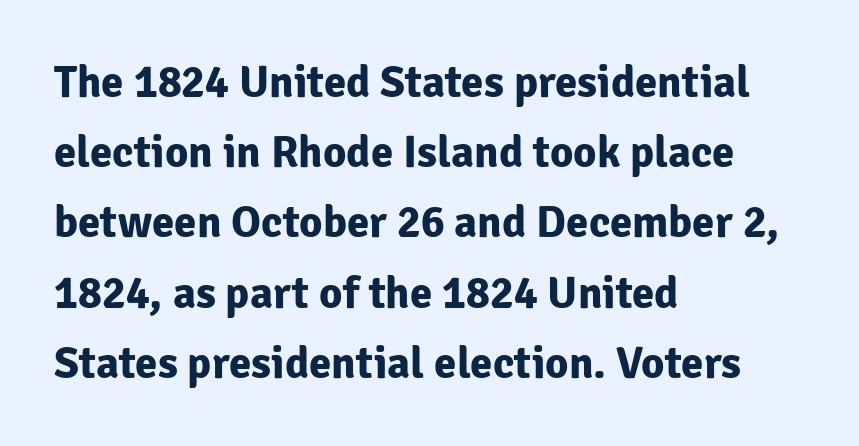
{"serif": "no", "italic": "no", "bold": "yes", "weight": "bold", "width": "normal", "stroke_contrast": "low", "x_height": "medium", "monospaced": "no", "underline": "no", "align": "left", "line_spacing": "normal", "line_spacing_ratio": 1.56, "letter_spacing": "normal", "letter_spacing_em": 0.0, "glyph_px": 45}
